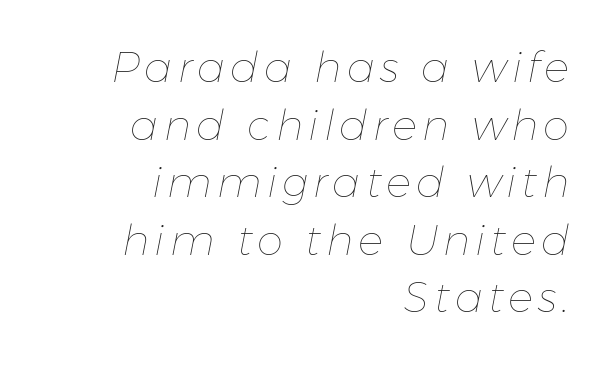
Q: Is the text bold? A: No.
Q: Is the text italic (slanted)? A: Yes, it leans right by about 11 degrees.
Q: Is the text underlined? A: No.
Q: How is the paragraph aligned? A: Right-aligned.
Q: Is the spacing between lines tight, normal or loose? A: Normal.
Q: Width (condensed, normal, or wide)? A: Normal.
Q: Stroke contrast? A: Low.
Q: x-height? A: Medium.
Q: Monospaced? A: No.
